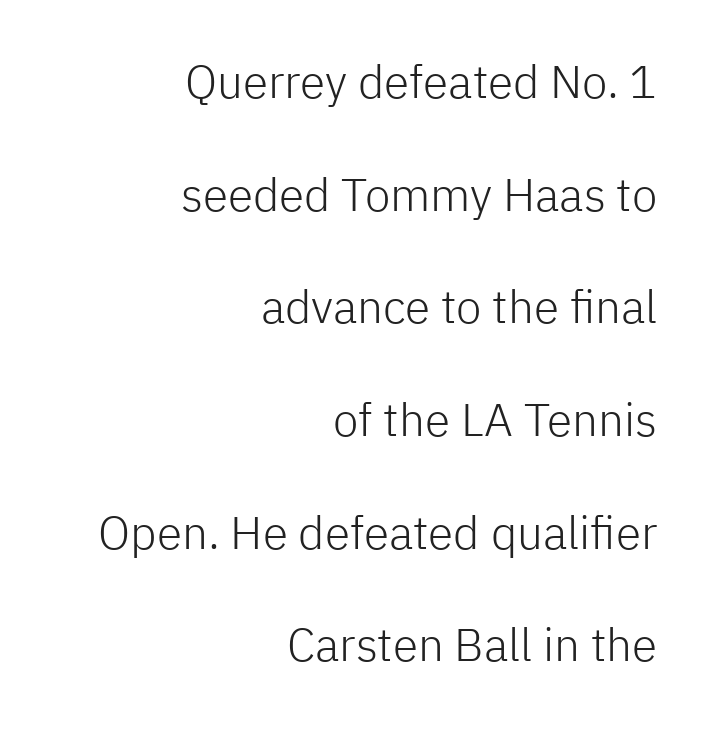
Q: Is the text bold? A: No.
Q: Is the text italic (slanted)? A: No, it is upright.
Q: Is the typeface a serif or a sans-serif typeface? A: Sans-serif.
Q: Is the text underlined? A: No.
Q: How is the paragraph aligned? A: Right-aligned.
Q: Is the spacing between letters normal or unusually wide? A: Normal.
Q: Is the spacing between lines tight, normal or loose? A: Loose.
Q: Width (condensed, normal, or wide)? A: Normal.
Q: Stroke contrast? A: Low.
Q: x-height? A: Medium.
Q: Monospaced? A: No.
